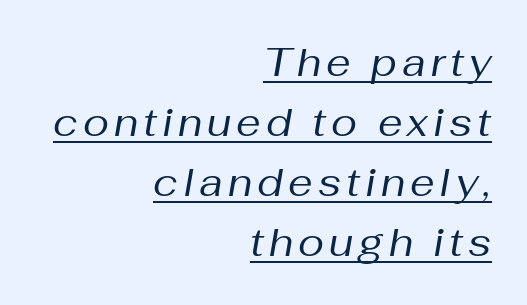
The image shows 39 px regular-weight type, italic (leaning right); set right-aligned, normal line spacing (1.54x), underlined; medium stroke contrast and a medium x-height.
